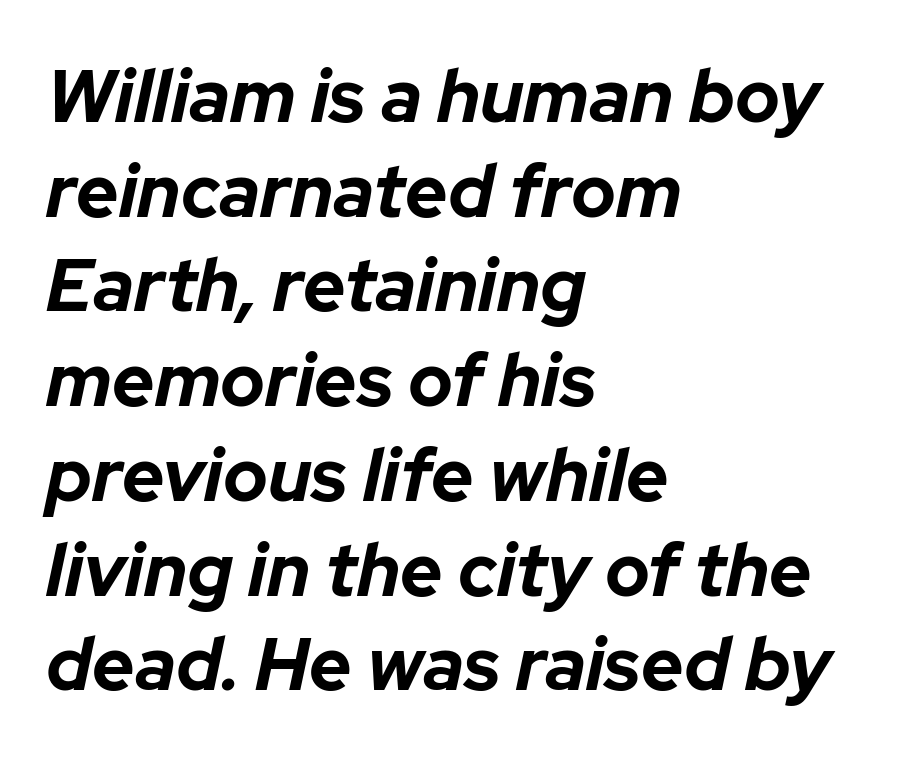
{"italic": "yes", "lean": "right", "slant_degrees": 12, "bold": "yes", "weight": "bold", "width": "normal", "stroke_contrast": "low", "x_height": "medium", "monospaced": "no", "underline": "no", "align": "left", "line_spacing": "normal", "line_spacing_ratio": 1.28, "letter_spacing": "normal", "letter_spacing_em": 0.0, "glyph_px": 74}
